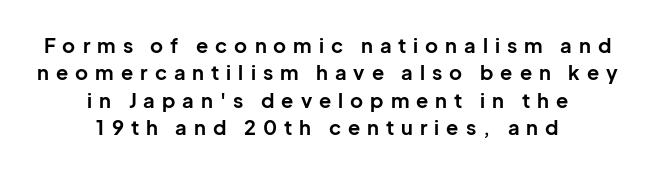
In terms of weight, the rendering is a true, heavy bold. The lines in this sample share a center point and differ in where they start and stop. Has an underline been added? It has not. Is there any slant? The stems are plumb. Tracking value appears strongly positive — letters spread wide. Whoever set this chose a conventional vertical rhythm.
